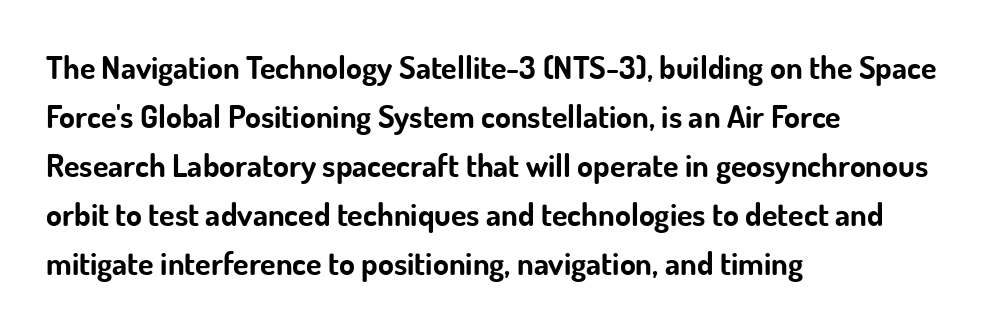
{"serif": "no", "italic": "no", "bold": "yes", "weight": "bold", "width": "normal", "stroke_contrast": "low", "x_height": "small", "monospaced": "no", "underline": "no", "align": "left", "line_spacing": "normal", "line_spacing_ratio": 1.53, "letter_spacing": "normal", "letter_spacing_em": 0.0, "glyph_px": 32}
